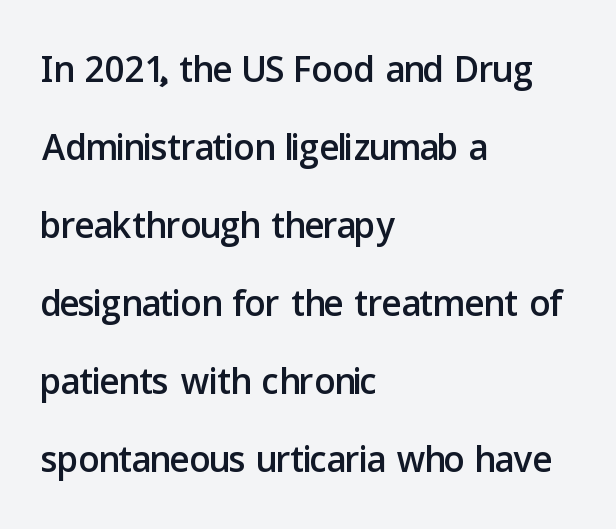
The rows are spaced the way most documents space them. The typesetter chose a ragged-right arrangement here. The text was rendered using a sans face with plain stroke endings. These lines are rendered in a variable-pitch font. Characters remain perfectly vertical along every line.
